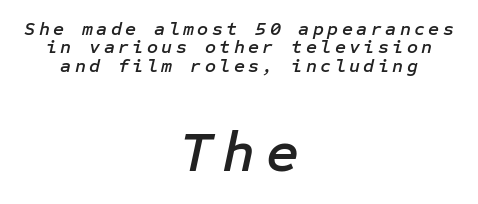
In CSS terms this would be text-align: center. Cramped leading. Of the two passages, the one underneath uses the larger point size. The area under the type is left untouched. An italicized treatment has been applied to the whole sample.
